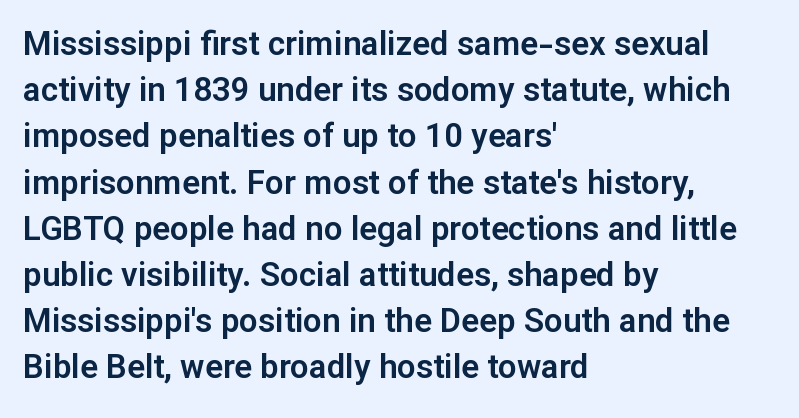
Q: Is the text italic (slanted)? A: No, it is upright.
Q: Is the typeface a serif or a sans-serif typeface? A: Sans-serif.
Q: Is the text underlined? A: No.
Q: How is the paragraph aligned? A: Left-aligned.
Q: Is the spacing between letters normal or unusually wide? A: Normal.
Q: Is the spacing between lines tight, normal or loose? A: Normal.
Q: Width (condensed, normal, or wide)? A: Normal.
Q: Stroke contrast? A: Low.
Q: x-height? A: Medium.
Q: Monospaced? A: No.
